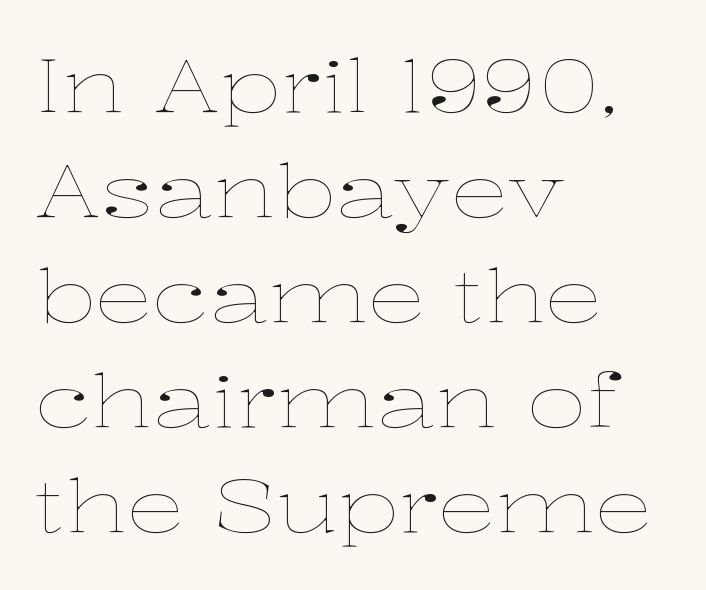
{"italic": "no", "bold": "no", "weight": "thin", "width": "wide", "stroke_contrast": "low", "x_height": "medium", "monospaced": "no", "underline": "no", "align": "left", "line_spacing": "normal", "line_spacing_ratio": 1.44, "letter_spacing": "normal", "letter_spacing_em": 0.0, "glyph_px": 73}
